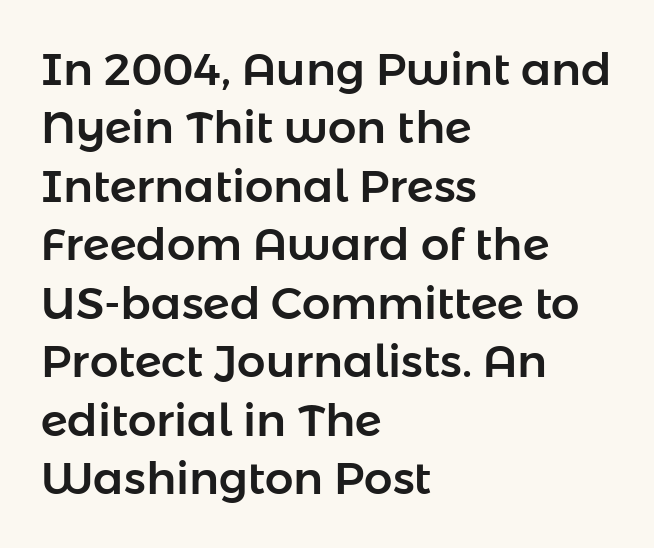
{"serif": "no", "italic": "no", "width": "normal", "stroke_contrast": "low", "x_height": "medium", "monospaced": "no", "underline": "no", "align": "left", "line_spacing": "normal", "line_spacing_ratio": 1.3, "letter_spacing": "normal", "letter_spacing_em": 0.0, "glyph_px": 45}
